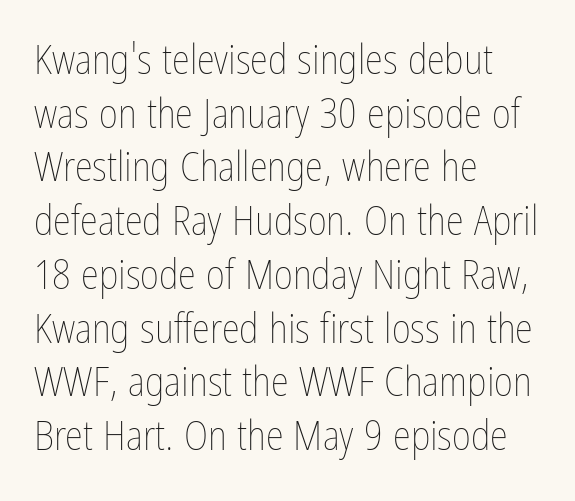
Varying glyph widths throughout — classic text-font behaviour. The letterforms sit at book weight or below. Is the letter spacing exaggerated? No — it looks like the ordinary default. It's the straight-up-and-down kind of type.
